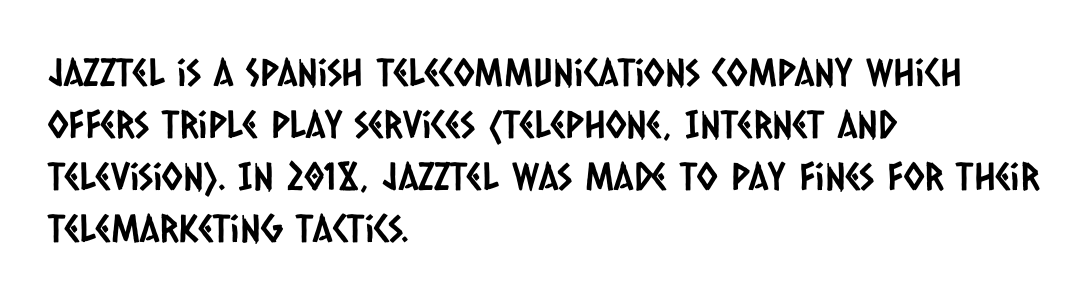
The image shows 38 px condensed sans-serif type; set left-aligned, normal line spacing (1.37x), normal letter spacing, not underlined; low stroke contrast and a large x-height.
